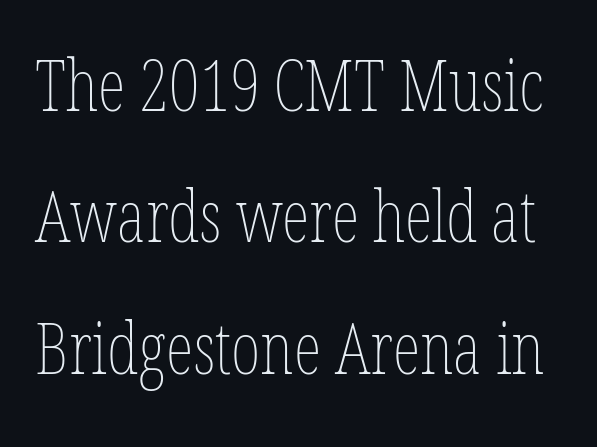
Spacing verdict: proportional, widths tailored to each character. The line texture is even and compact thanks to regular tracking. Ink coverage per letter is moderate at most. Glance below the letters and you will spot only blank space. Style check: upright.
